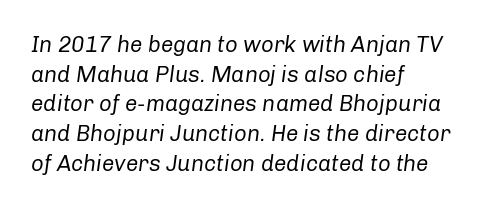
Q: Is the text bold? A: No.
Q: Is the text italic (slanted)? A: Yes, it leans right by about 8 degrees.
Q: Is the text underlined? A: No.
Q: How is the paragraph aligned? A: Left-aligned.
Q: Is the spacing between letters normal or unusually wide? A: Normal.
Q: Is the spacing between lines tight, normal or loose? A: Normal.
